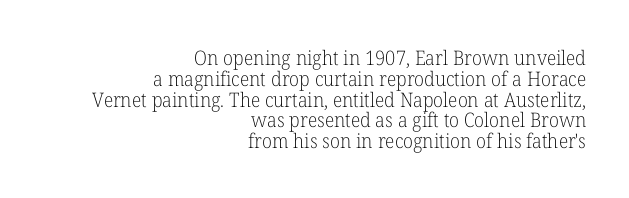
The image shows 20 px text type, upright; set right-aligned, tight line spacing (1.04x), normal letter spacing, not underlined.
